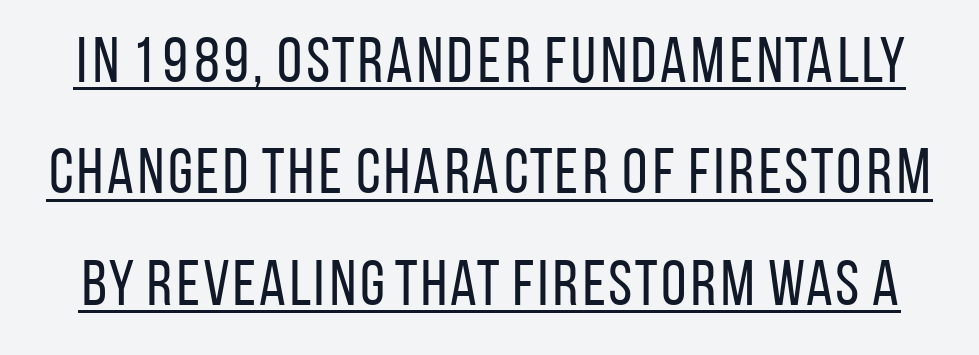
{"serif": "no", "italic": "no", "bold": "no", "weight": "regular", "width": "condensed", "stroke_contrast": "low", "x_height": "large", "monospaced": "no", "underline": "yes", "line_spacing_ratio": 1.74, "letter_spacing": "normal", "letter_spacing_em": 0.0, "glyph_px": 64}
